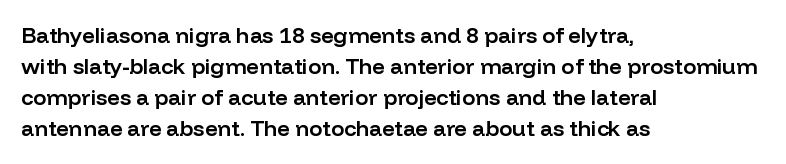
Does extra space separate the letters? No, they use regular spacing. Italic? Not at all — the glyphs are vertical. Notice how the passage keeps a crisp vertical edge on the left only. In terms of leading, this rendering sits right in the middle.
